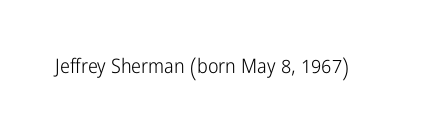
{"italic": "no", "bold": "no", "underline": "no", "letter_spacing": "normal", "letter_spacing_em": 0.0, "glyph_px": 20}
